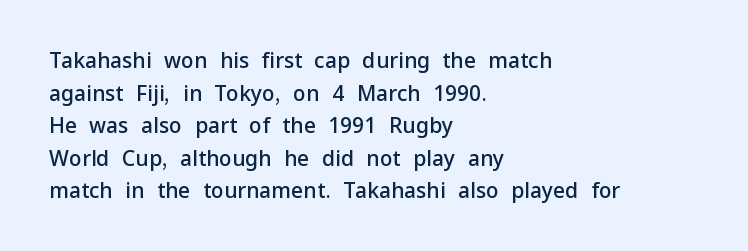
Q: Is the text bold? A: Semi-bold.
Q: Is the text italic (slanted)? A: No, it is upright.
Q: Is the text underlined? A: No.
Q: How is the paragraph aligned? A: Left-aligned.
Q: Is the spacing between letters normal or unusually wide? A: Normal.
Q: Is the spacing between lines tight, normal or loose? A: Normal.
